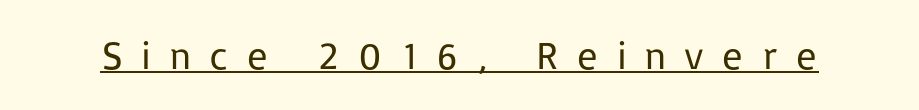
{"serif": "no", "italic": "no", "bold": "no", "weight": "regular", "width": "normal", "stroke_contrast": "low", "x_height": "medium", "monospaced": "no", "underline": "yes", "letter_spacing": "wide", "letter_spacing_em": 0.45, "glyph_px": 39}
